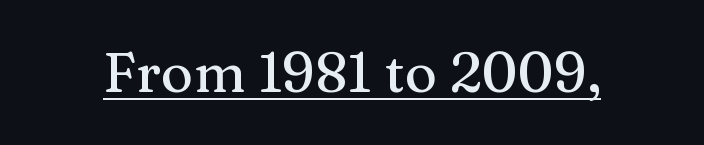
{"serif": "yes", "italic": "no", "width": "normal", "stroke_contrast": "medium", "x_height": "medium", "monospaced": "no", "underline": "yes", "letter_spacing": "normal", "letter_spacing_em": 0.0, "glyph_px": 55}
